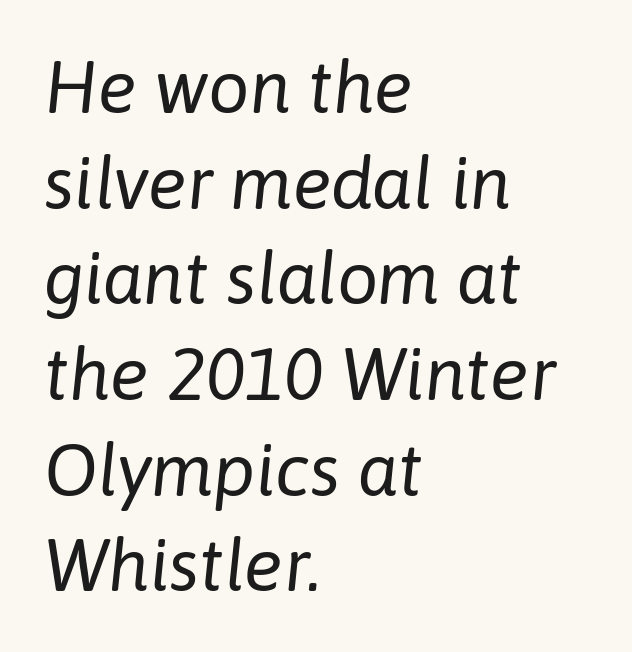
The typesetter chose a ragged-right arrangement here. Looks like regular typesetting: each glyph gets only the width it needs. What stands out about the letter spacing? Nothing — it is the standard amount. The passage shown stacks its lines at a standard gap. Honestly, there is no underline to notice here at all.
